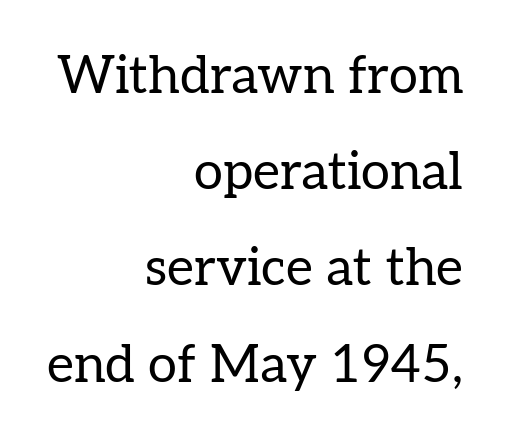
Q: Is the text bold? A: No.
Q: Is the text italic (slanted)? A: No, it is upright.
Q: Is the typeface a serif or a sans-serif typeface? A: Serif.
Q: Is the text underlined? A: No.
Q: How is the paragraph aligned? A: Right-aligned.
Q: Is the spacing between letters normal or unusually wide? A: Normal.
Q: Width (condensed, normal, or wide)? A: Normal.
Q: Stroke contrast? A: Low.
Q: x-height? A: Medium.
Q: Monospaced? A: No.
